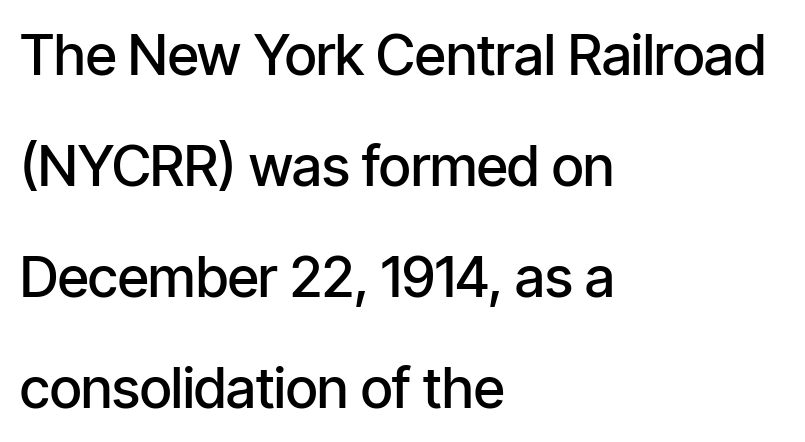
The specimen reads as upright at a glance. Does extra space separate the letters? No, they use regular spacing. This sample uses a sans-serif face. A clean baseline with only descenders dipping below it.
